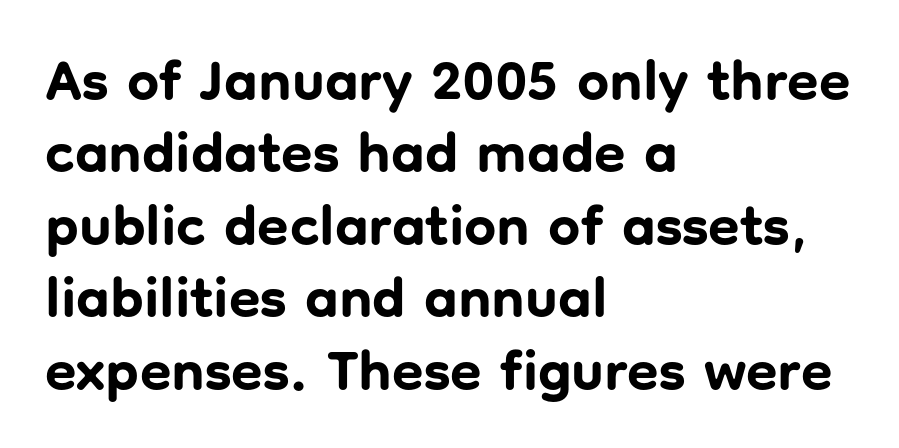
Q: Is the text bold? A: Yes.
Q: Is the text italic (slanted)? A: No, it is upright.
Q: Is the typeface a serif or a sans-serif typeface? A: Sans-serif.
Q: Is the text underlined? A: No.
Q: How is the paragraph aligned? A: Left-aligned.
Q: Is the spacing between letters normal or unusually wide? A: Normal.
Q: Is the spacing between lines tight, normal or loose? A: Normal.
Q: Width (condensed, normal, or wide)? A: Normal.
Q: Stroke contrast? A: Low.
Q: x-height? A: Medium.
Q: Monospaced? A: No.
